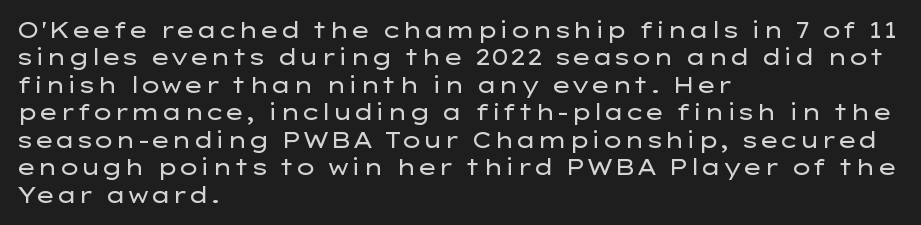
Counters stay open thanks to moderate or lighter strokes. All the whitespace from short lines collects on the right. Normally led — the rows are evenly, conventionally spaced. The glyphs are unaccompanied by any horizontal stroke below them.
